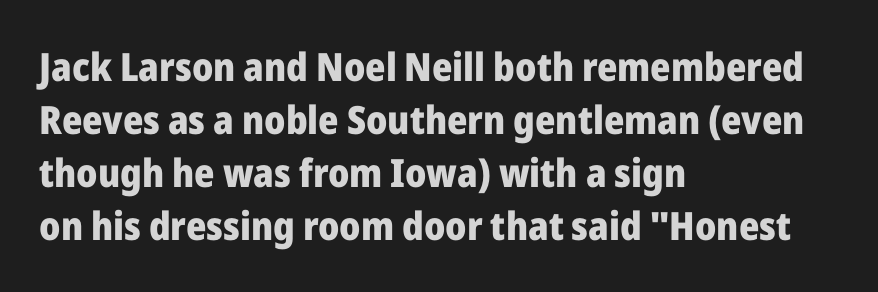
{"serif": "no", "italic": "no", "bold": "yes", "weight": "heavy", "width": "normal", "stroke_contrast": "low", "x_height": "medium", "monospaced": "no", "underline": "no", "align": "left", "line_spacing": "normal", "line_spacing_ratio": 1.36, "letter_spacing": "normal", "letter_spacing_em": 0.0, "glyph_px": 39}
